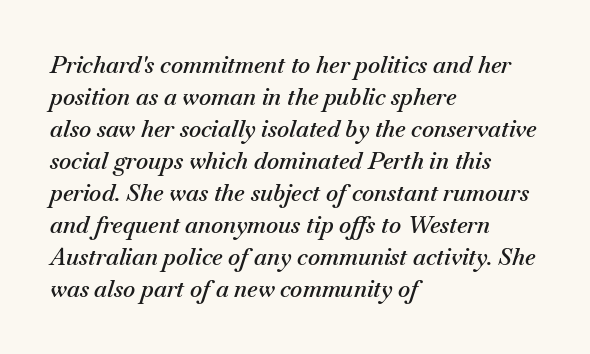
Typesetter's note: demi weight, one step under bold. Regarding leading, the lines here are spaced in the standard way. Typeset ragged right — the left edge is the straight one. A bare baseline throughout the passage. Emphasis-style slanted type is in use.
